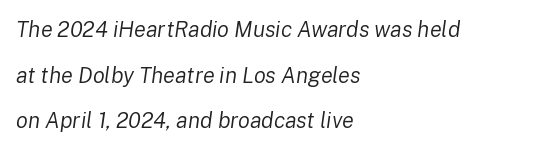
{"italic": "yes", "lean": "right", "slant_degrees": 8, "bold": "no", "underline": "no", "align": "left", "line_spacing": "loose", "line_spacing_ratio": 2.07, "letter_spacing": "normal", "letter_spacing_em": 0.0, "glyph_px": 22}
